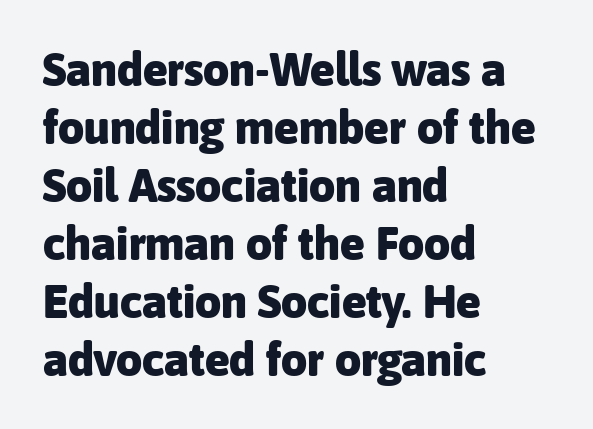
I'd describe the lettering as bold — thick and assertive. Does the copy run flush right? No — it runs flush left. The lines sit at an ordinary, default distance from one another. This is roman type, the default non-slanted kind. Is this a fixed-width face? No — the glyphs have proportional, varying widths. The line texture is even and compact thanks to regular tracking.
